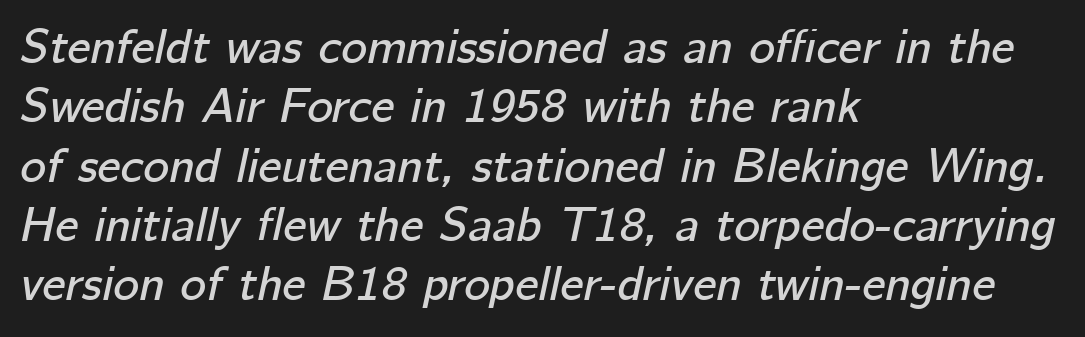
Spacing verdict: proportional, widths tailored to each character. The paragraph shown leans on its left margin. Nobody touched the tracking dial on this one. If you drew a line through each stem, it would be angled. Nobody drew a line under any word here.
